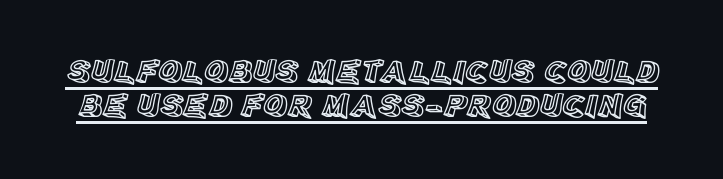
Baseline-to-baseline distance is barely more than the letter height. The passage shown has conventional tracking throughout. Like a heading marked for emphasis, these lines bear an underscore. Note the varied advance widths — an 'i' is clearly narrower than an 'm'.
